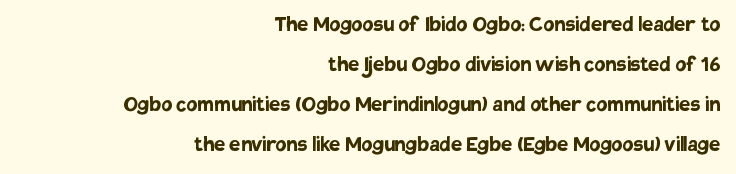
A bare baseline throughout the passage. Leftover space on each line is placed entirely before the opening word. Notice how the stems are strictly vertical — no italics here. The horizontal fit of the characters is conventional and even. These lines sit exactly where default settings would place them.
